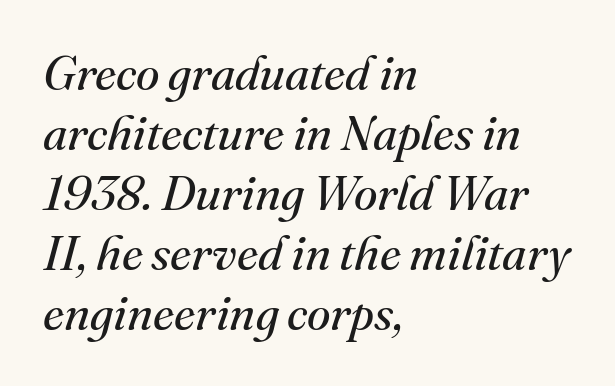
The image shows 48 px regular-weight serif type, italic (leaning right); set left-aligned, normal line spacing (1.25x), normal letter spacing, not underlined; medium stroke contrast and a small x-height.
